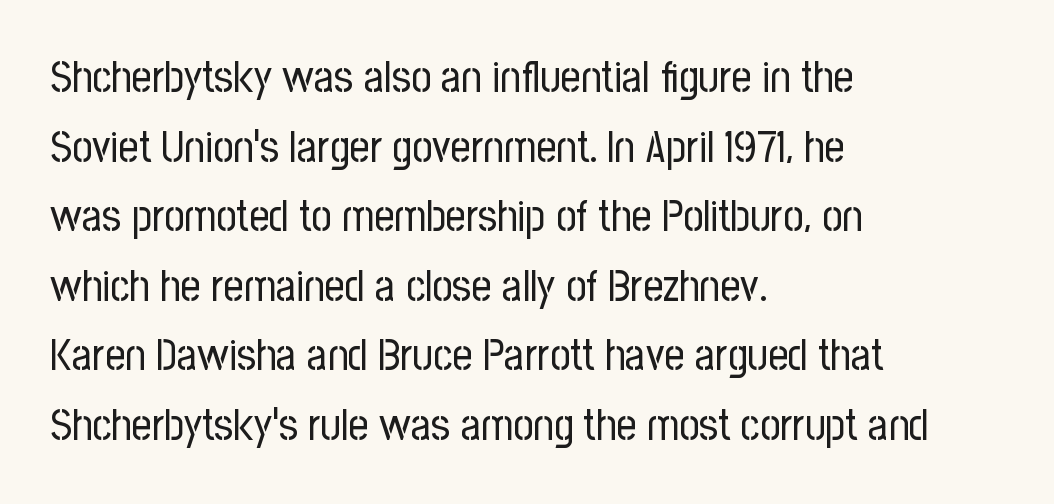
Q: Is the text bold? A: No.
Q: Is the text italic (slanted)? A: No, it is upright.
Q: Is the typeface a serif or a sans-serif typeface? A: Sans-serif.
Q: Is the text underlined? A: No.
Q: How is the paragraph aligned? A: Left-aligned.
Q: Is the spacing between letters normal or unusually wide? A: Normal.
Q: Is the spacing between lines tight, normal or loose? A: Normal.
Q: Width (condensed, normal, or wide)? A: Condensed.
Q: Stroke contrast? A: Low.
Q: x-height? A: Medium.
Q: Monospaced? A: No.
